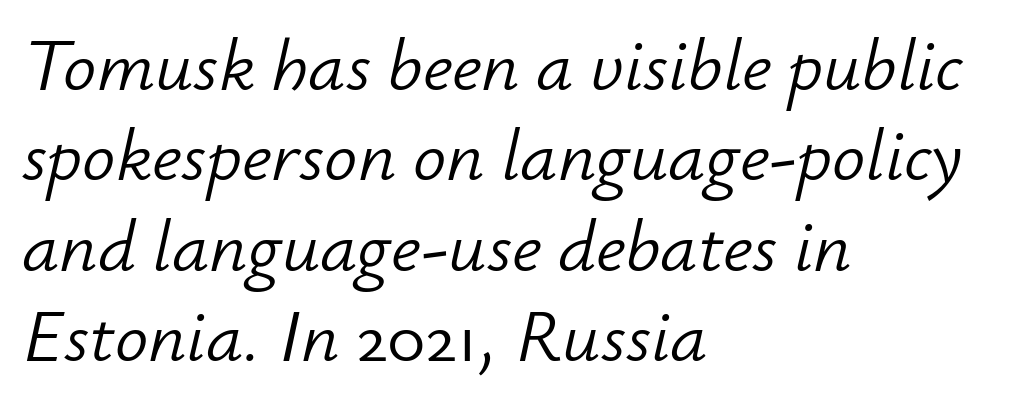
{"italic": "yes", "lean": "right", "slant_degrees": 12, "bold": "no", "weight": "light", "width": "normal", "stroke_contrast": "low", "x_height": "small", "monospaced": "no", "underline": "no", "align": "left", "line_spacing_ratio": 1.22, "letter_spacing": "normal", "letter_spacing_em": 0.0, "glyph_px": 74}
